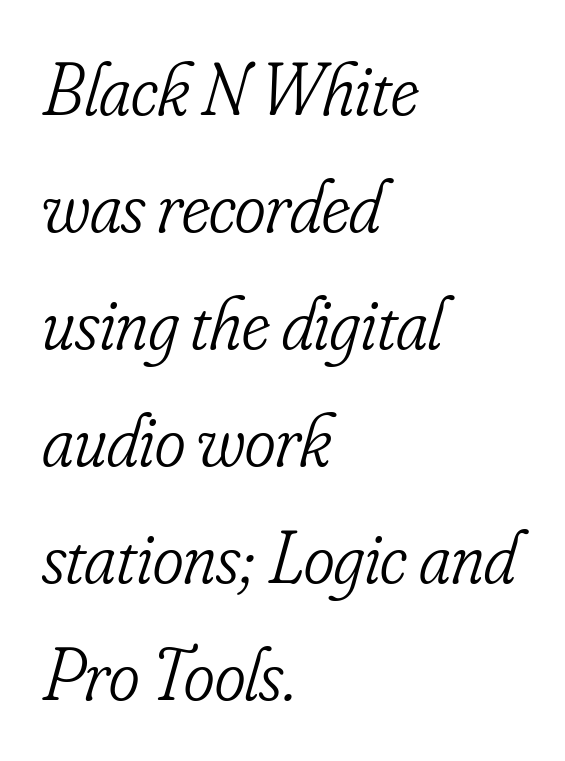
Q: Is the text bold? A: No.
Q: Is the text italic (slanted)? A: Yes, it leans right by about 16 degrees.
Q: Is the typeface a serif or a sans-serif typeface? A: Serif.
Q: Is the text underlined? A: No.
Q: How is the paragraph aligned? A: Left-aligned.
Q: Is the spacing between letters normal or unusually wide? A: Normal.
Q: Is the spacing between lines tight, normal or loose? A: Normal.
Q: Width (condensed, normal, or wide)? A: Condensed.
Q: Stroke contrast? A: Low.
Q: x-height? A: Small.
Q: Monospaced? A: No.
